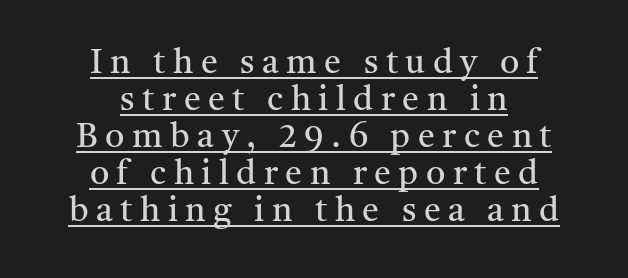
The image shows 34 px regular-weight serif type, upright; set centered, tight line spacing (1.09x), unusually wide letter spacing (+0.22 em), underlined; medium stroke contrast and a medium x-height.
